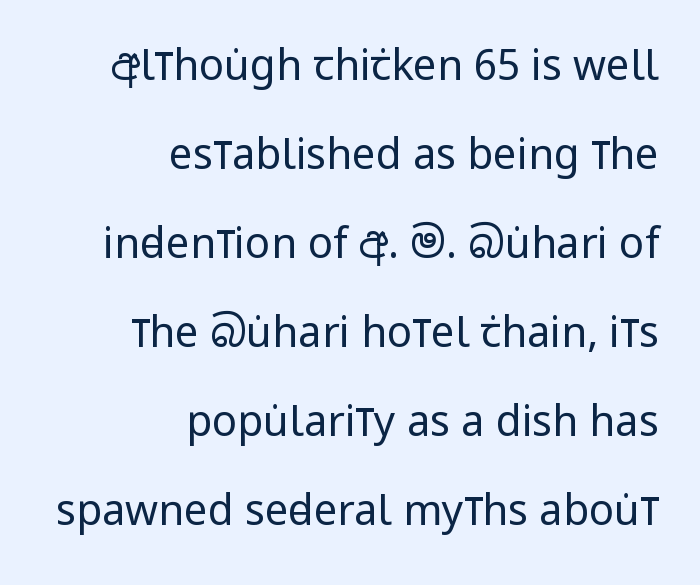
{"serif": "no", "italic": "no", "bold": "no", "weight": "regular", "width": "condensed", "stroke_contrast": "low", "x_height": "large", "monospaced": "no", "underline": "no", "align": "right", "line_spacing": "loose", "line_spacing_ratio": 2.12, "letter_spacing": "normal", "letter_spacing_em": 0.0, "glyph_px": 42}
